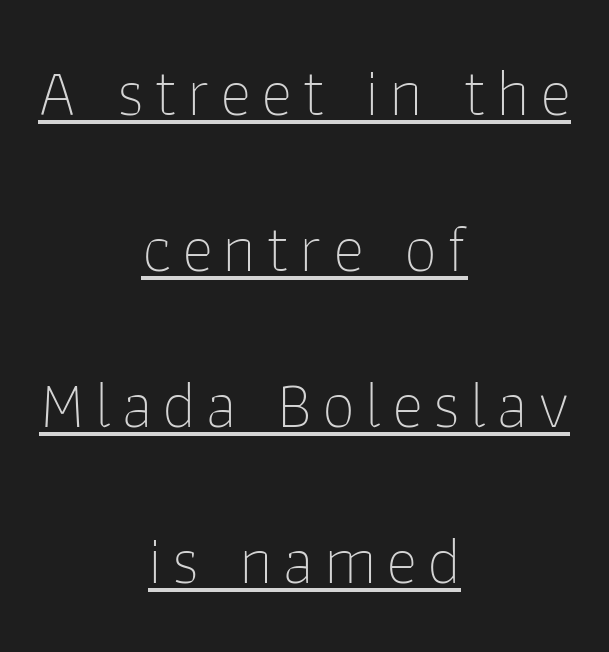
The image shows 67 px thin sans-serif type, upright; set centered, loose line spacing (2.33x), underlined; low stroke contrast and a medium x-height.
